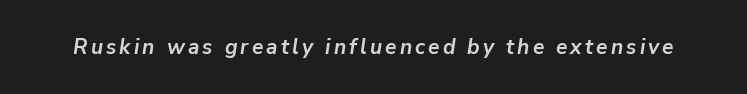
The image shows 21 px bold type, italic (leaning right); set not underlined.
